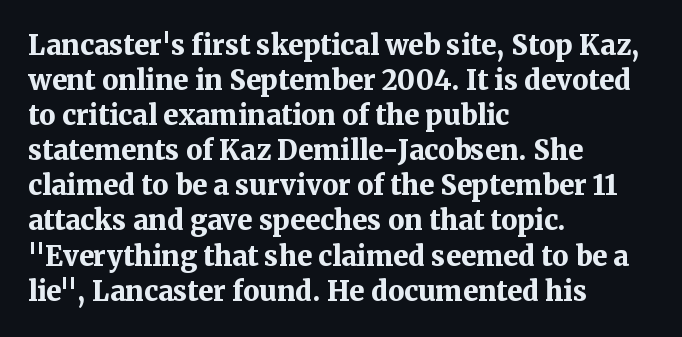
Is there much room between lines? A standard amount, neither cramped nor airy. Emphasis by weight is at full strength: bold. Each word holds together tightly as a unit, with standard inter-letter gaps. Rule under the text: the space is simply empty. Style check: upright. Does the copy run flush right? No — it runs flush left.
